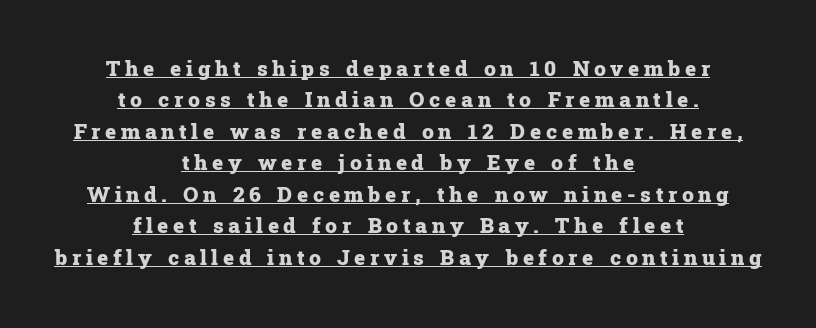
The image shows 21 px bold type, upright; set centered, normal line spacing (1.5x), unusually wide letter spacing (+0.22 em), underlined.
